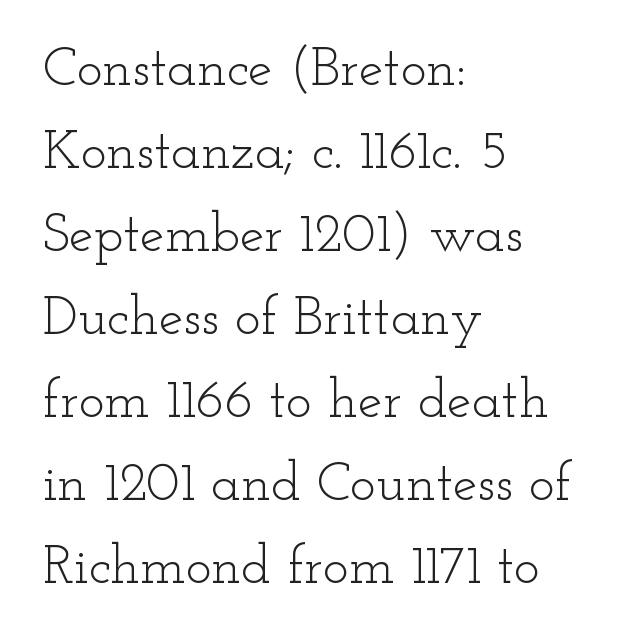
{"serif": "yes", "italic": "no", "bold": "no", "weight": "light", "width": "wide", "stroke_contrast": "low", "x_height": "small", "monospaced": "no", "underline": "no", "align": "left", "line_spacing": "normal", "line_spacing_ratio": 1.51, "letter_spacing": "normal", "letter_spacing_em": 0.0, "glyph_px": 55}
